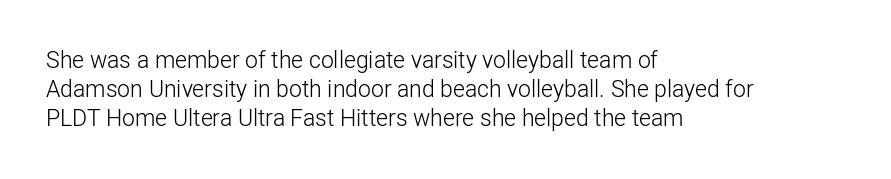
Nothing unusual about the tracking: characters are spaced as the font intends. Caption: multi-line text, flush left, ragged right. How would I describe the line gaps? Plain and ordinary. Unbolded letterforms with no extra heft.
